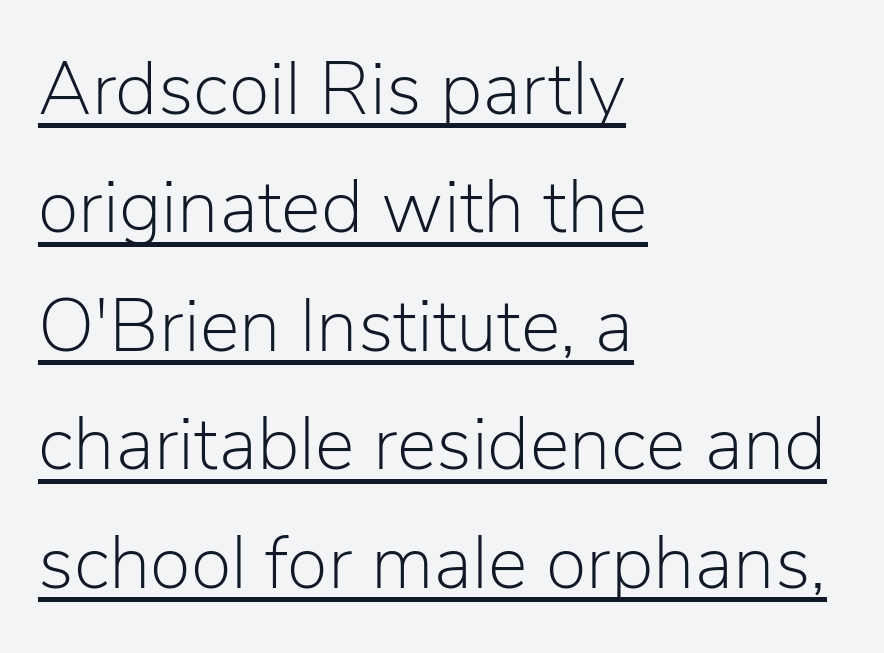
{"serif": "no", "italic": "no", "bold": "no", "weight": "light", "width": "normal", "stroke_contrast": "low", "x_height": "medium", "monospaced": "no", "underline": "yes", "align": "left", "line_spacing": "normal", "line_spacing_ratio": 1.58, "letter_spacing": "normal", "letter_spacing_em": 0.0, "glyph_px": 75}
